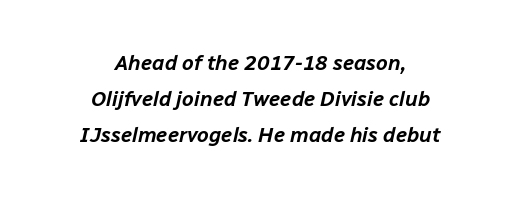
{"italic": "yes", "lean": "right", "slant_degrees": 12, "underline": "no", "align": "center", "line_spacing_ratio": 1.71, "letter_spacing": "normal", "letter_spacing_em": 0.0, "glyph_px": 21}
